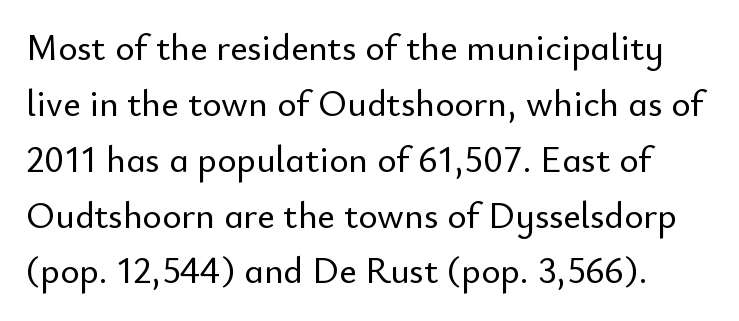
Anything drawn beneath the words? Only blank space. The font family rendered here belongs to the sans-serif group. Each new line begins a customary step beneath the previous one. The letters stand straight up with perfectly vertical stems. Tracking here is standard; glyphs follow each other at the usual distance.
